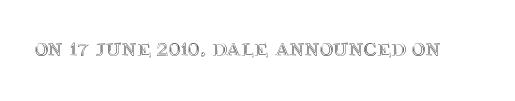
Q: Is the text italic (slanted)? A: No, it is upright.
Q: Is the text underlined? A: No.
Q: Is the spacing between letters normal or unusually wide? A: Normal.
